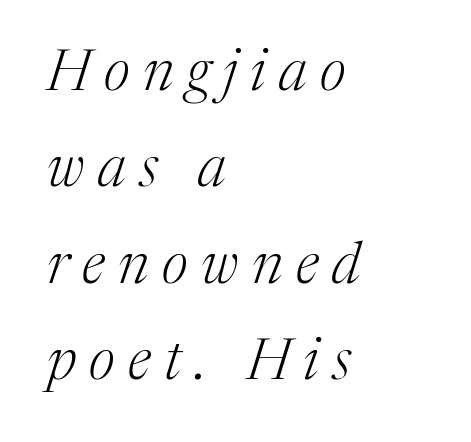
{"serif": "yes", "italic": "yes", "lean": "right", "slant_degrees": 17, "bold": "no", "weight": "light", "width": "normal", "stroke_contrast": "medium", "x_height": "medium", "monospaced": "no", "underline": "no", "align": "left", "line_spacing": "normal", "line_spacing_ratio": 1.66, "letter_spacing": "wide", "letter_spacing_em": 0.23, "glyph_px": 58}
